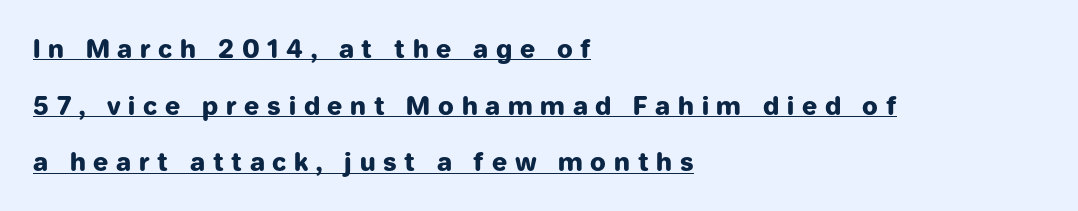
Q: Is the text bold? A: Yes.
Q: Is the text italic (slanted)? A: No, it is upright.
Q: Is the text underlined? A: Yes.
Q: How is the paragraph aligned? A: Left-aligned.
Q: Is the spacing between letters normal or unusually wide? A: Unusually wide.
Q: Is the spacing between lines tight, normal or loose? A: Loose.
